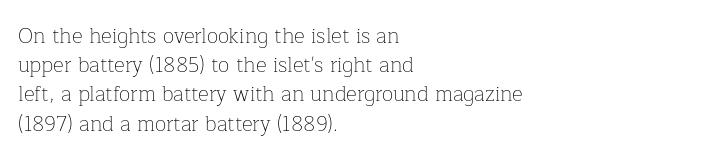
Q: Is the text bold? A: No.
Q: Is the text italic (slanted)? A: No, it is upright.
Q: Is the text underlined? A: No.
Q: How is the paragraph aligned? A: Left-aligned.
Q: Is the spacing between letters normal or unusually wide? A: Normal.
Q: Is the spacing between lines tight, normal or loose? A: Normal.
